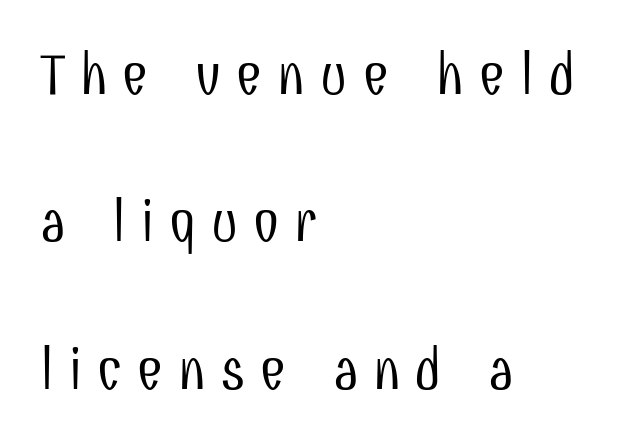
{"serif": "no", "italic": "no", "bold": "no", "weight": "light", "width": "condensed", "stroke_contrast": "low", "x_height": "medium", "monospaced": "no", "underline": "no", "align": "left", "line_spacing": "loose", "line_spacing_ratio": 2.5, "letter_spacing": "wide", "letter_spacing_em": 0.24, "glyph_px": 59}
